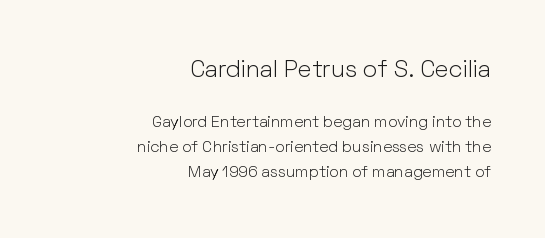
The image shows 24 px text type, upright; set right-aligned, normal line spacing (1.57x), normal letter spacing, not underlined; the first (top) block is 1.5x larger.
